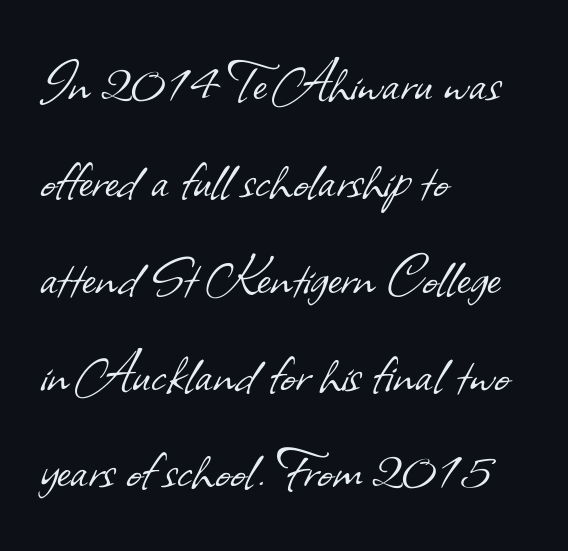
Q: Is the text bold? A: No.
Q: Is the typeface a serif or a sans-serif typeface? A: Sans-serif.
Q: Is the text underlined? A: No.
Q: How is the paragraph aligned? A: Left-aligned.
Q: Is the spacing between letters normal or unusually wide? A: Normal.
Q: Is the spacing between lines tight, normal or loose? A: Normal.
Q: Width (condensed, normal, or wide)? A: Normal.
Q: Stroke contrast? A: Low.
Q: x-height? A: Small.
Q: Monospaced? A: No.
